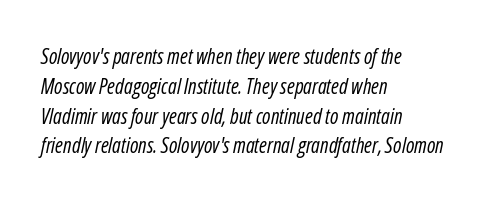
The passage shown leans; its letterforms are oblique. In terms of leading, this rendering sits right in the middle. The weight tops out at a normal text grade. The passage is arranged the way most books set body copy — flush left.
